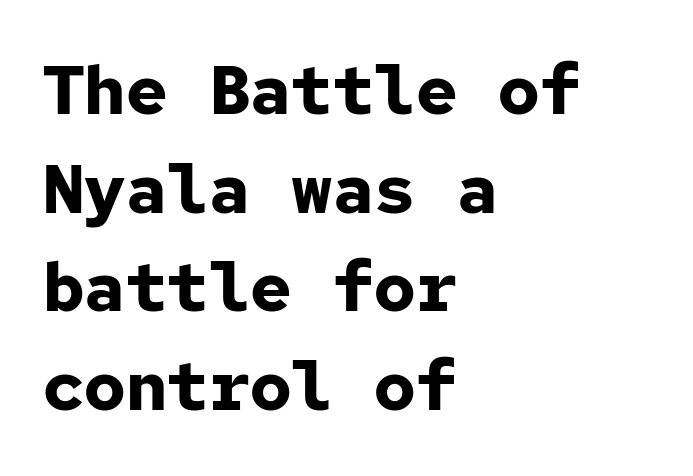
The image shows 69 px bold sans-serif type, upright, monospaced; set left-aligned, normal line spacing (1.43x), normal letter spacing, not underlined; low stroke contrast and a medium x-height.
